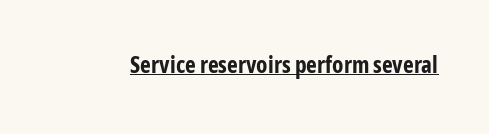
Heavy, bold letterforms. A rule runs beneath these lines of type. The type is set solid horizontally, with unmodified tracking. The lettering stays uniformly vertical, giving the passage a roman look.
